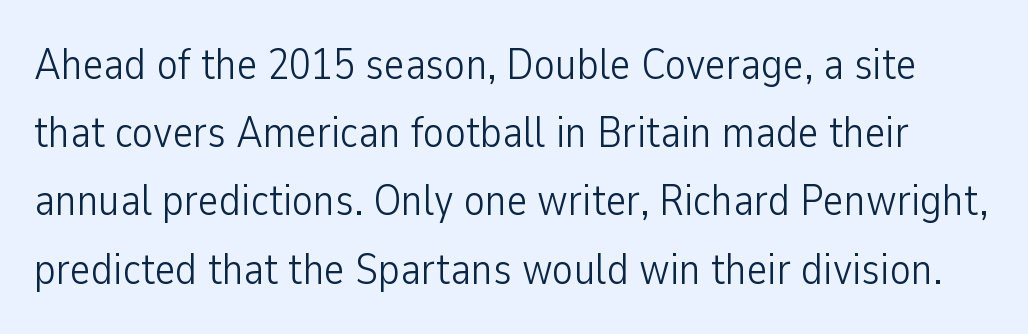
The image shows 44 px light, condensed sans-serif type, upright; set normal line spacing (1.55x), normal letter spacing, not underlined; low stroke contrast and a medium x-height.
